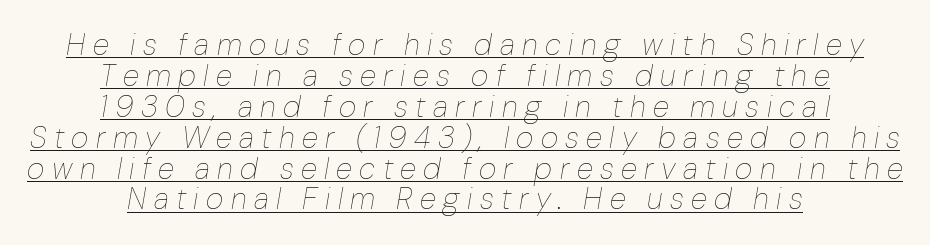
The image shows 30 px thin type, italic (leaning right); set centered, tight line spacing (1.03x), unusually wide letter spacing (+0.25 em), underlined; low stroke contrast and a medium x-height.
